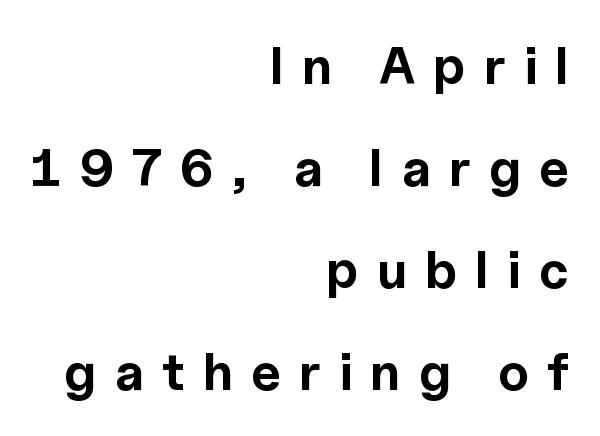
The image shows 52 px bold sans-serif type, upright; set right-aligned, loose line spacing (1.96x), unusually wide letter spacing (+0.35 em), not underlined; a medium x-height.
